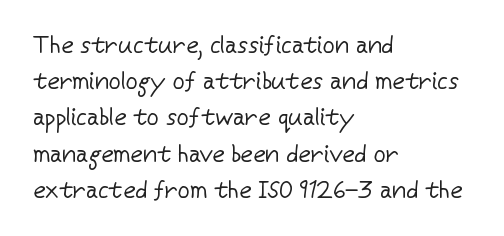
Default kerning and tracking; the words read as compact shapes. Tall strokes in this sample are plumb rather than angled. This rendering uses left alignment, leaving the right contour irregular. Students, observe: this is what conventionally led text looks like. Each stroke keeps to a modest, everyday thickness or less. Honestly, there is no underline to notice here at all.
